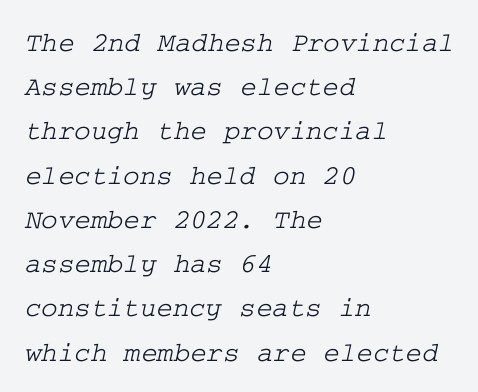
Q: Is the typeface a serif or a sans-serif typeface? A: Serif.
Q: Is the text underlined? A: No.
Q: How is the paragraph aligned? A: Left-aligned.
Q: Is the spacing between letters normal or unusually wide? A: Normal.
Q: Is the spacing between lines tight, normal or loose? A: Normal.
Q: Width (condensed, normal, or wide)? A: Wide.
Q: Stroke contrast? A: Low.
Q: x-height? A: Medium.
